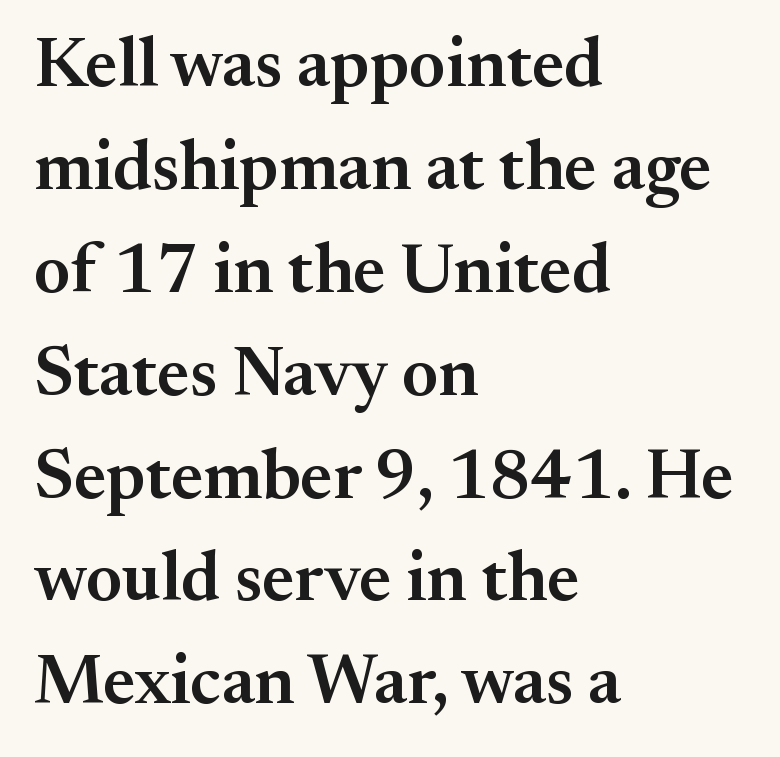
Q: Is the text bold? A: Semi-bold.
Q: Is the text italic (slanted)? A: No, it is upright.
Q: Is the typeface a serif or a sans-serif typeface? A: Serif.
Q: Is the text underlined? A: No.
Q: How is the paragraph aligned? A: Left-aligned.
Q: Is the spacing between letters normal or unusually wide? A: Normal.
Q: Is the spacing between lines tight, normal or loose? A: Normal.
Q: Width (condensed, normal, or wide)? A: Normal.
Q: Stroke contrast? A: Medium.
Q: x-height? A: Small.
Q: Monospaced? A: No.
